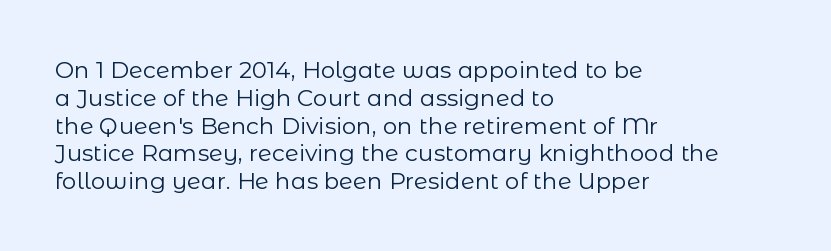
Q: Is the text bold? A: No.
Q: Is the text italic (slanted)? A: No, it is upright.
Q: Is the text underlined? A: No.
Q: How is the paragraph aligned? A: Left-aligned.
Q: Is the spacing between letters normal or unusually wide? A: Normal.
